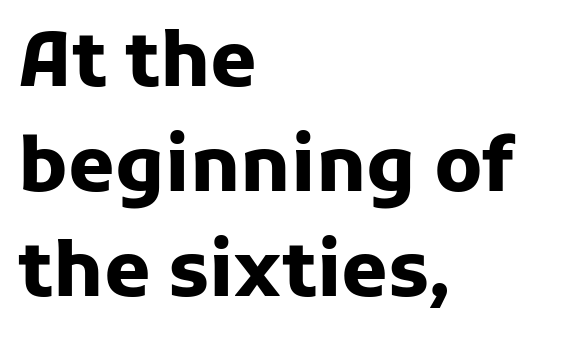
The font is running at its bold setting. Bare-footed words on every line. The characters display no serif detailing; their extremities are plain. Students, observe: this is what conventionally led text looks like. Note the varied advance widths — an 'i' is clearly narrower than an 'm'.
